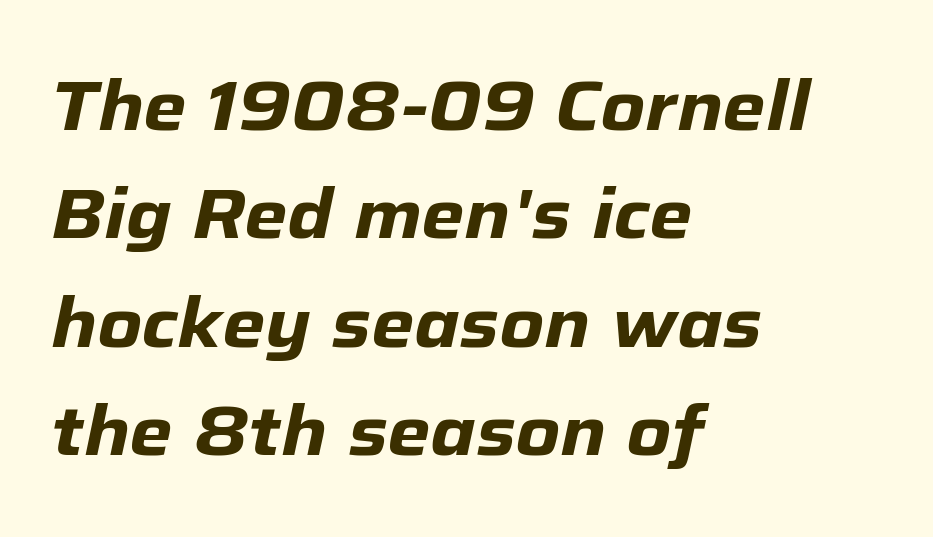
Chunky letters — that's bold for sure. Spacing verdict: proportional, widths tailored to each character. If you drew a ruler down the left edge, every line would touch it. Standard letterfit; no display-style spreading of the glyphs. The passage shown leans; its letterforms are oblique.
